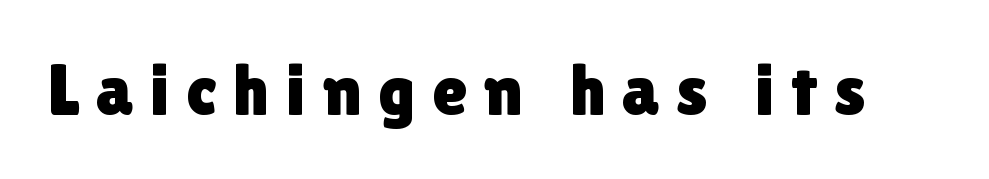
The image shows 72 px sans-serif type, upright; set unusually wide letter spacing (+0.23 em), not underlined; low stroke contrast and a medium x-height.
